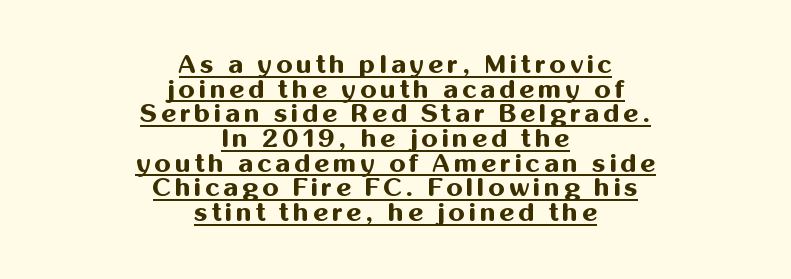
Q: Is the text bold? A: Yes.
Q: Is the text italic (slanted)? A: No, it is upright.
Q: Is the text underlined? A: Yes.
Q: How is the paragraph aligned? A: Centered.
Q: Is the spacing between lines tight, normal or loose? A: Tight.
